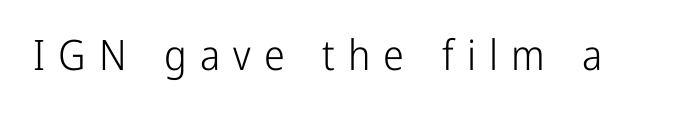
This reads as an unemphasized weight, regular at the heaviest. This sample uses expanded letter spacing, leaving extra air between glyphs. The letters advance in unequal steps, a hallmark of proportional type. No italicization has been applied; the sample stays upright.
